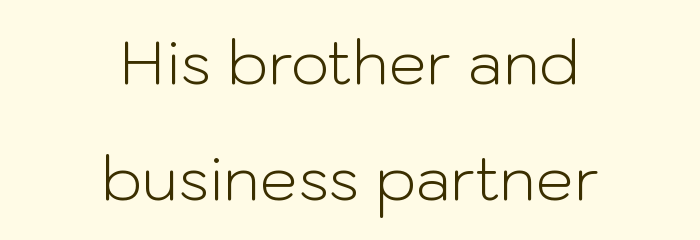
The image shows 60 px light sans-serif type, upright; set centered, loose line spacing (1.94x), normal letter spacing, not underlined; low stroke contrast and a medium x-height.
